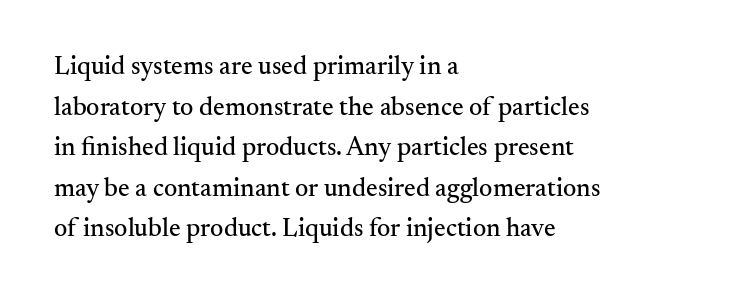
This rendering features lettering with no underline. How are the letters spaced? Ordinarily, with no added tracking. The setting favours the left margin, as ordinary paragraphs usually do. Does the lettering tilt? It doesn't — this is upright. Summary of vertical rhythm: regular, with standard interline spacing.
